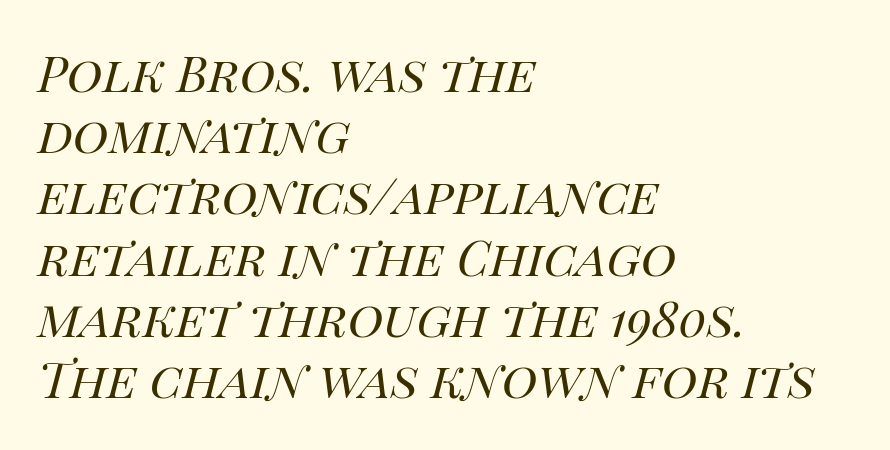
Spacing verdict: proportional, widths tailored to each character. Students, observe: this is what conventionally led text looks like. Glance below the letters and you will spot only blank space. Designer's note — italics engaged.
